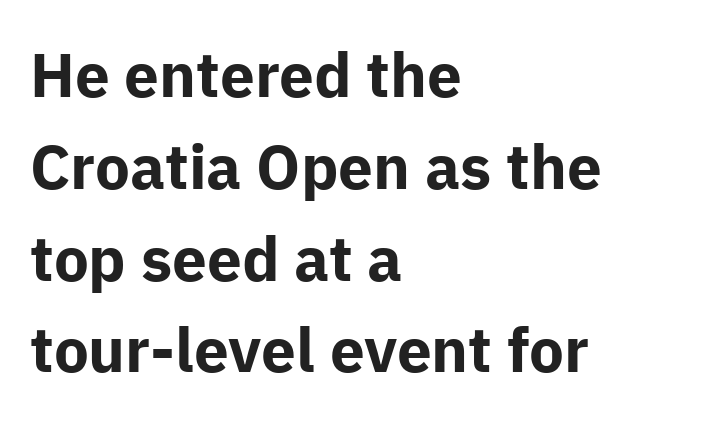
The image shows 62 px bold sans-serif type, upright; set left-aligned, normal line spacing (1.48x), normal letter spacing, not underlined; low stroke contrast and a medium x-height.
